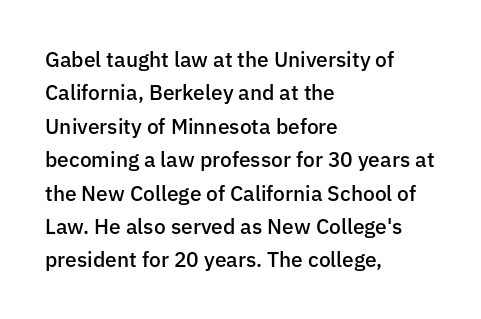
{"italic": "no", "bold": "semi", "underline": "no", "align": "left", "line_spacing": "normal", "line_spacing_ratio": 1.59, "letter_spacing": "normal", "letter_spacing_em": 0.0, "glyph_px": 21}
